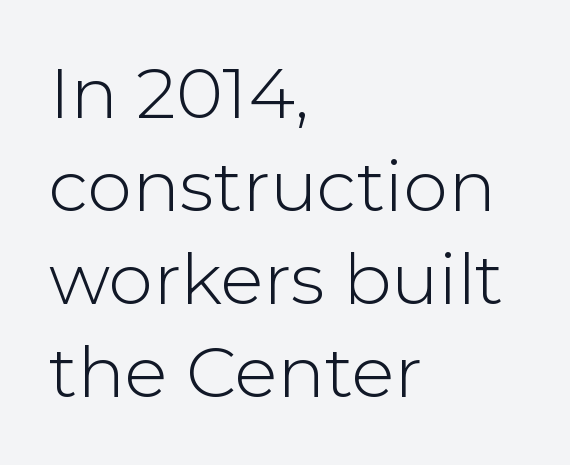
This is roman type, the default non-slanted kind. Words float on clear page, feet unadorned. Nothing heavy about these letters — not bold at all. Note the varied advance widths — an 'i' is clearly narrower than an 'm'. These lines are composed in type without serifs.
